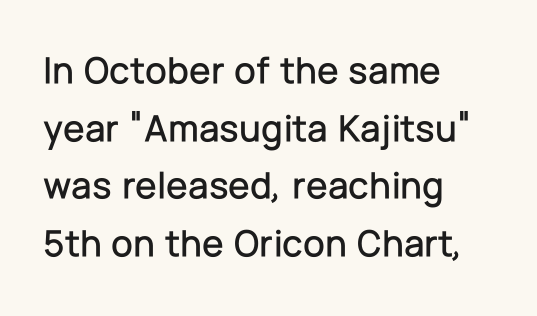
The image shows 39 px sans-serif type, upright; set left-aligned, normal line spacing (1.48x), normal letter spacing, not underlined; low stroke contrast and a medium x-height.
